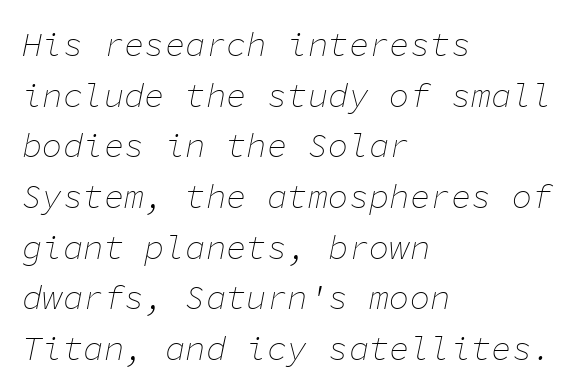
The image shows 34 px thin type, italic (leaning right), monospaced; set left-aligned, normal line spacing (1.49x), normal letter spacing, not underlined; low stroke contrast and a medium x-height.
